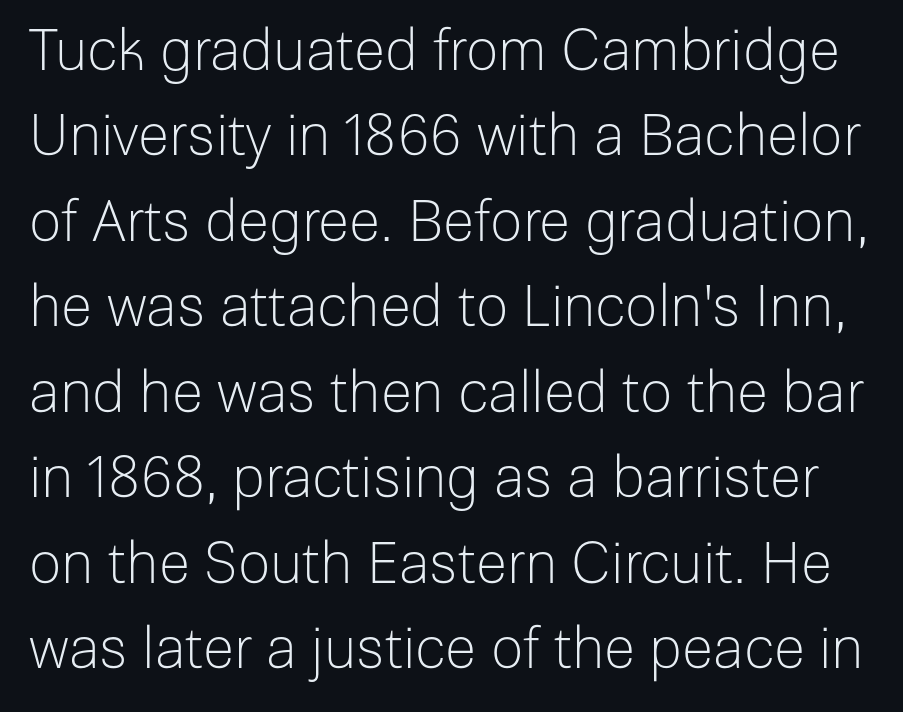
Q: Is the text bold? A: No.
Q: Is the text italic (slanted)? A: No, it is upright.
Q: Is the typeface a serif or a sans-serif typeface? A: Sans-serif.
Q: Is the text underlined? A: No.
Q: Is the spacing between letters normal or unusually wide? A: Normal.
Q: Is the spacing between lines tight, normal or loose? A: Normal.
Q: Width (condensed, normal, or wide)? A: Normal.
Q: Stroke contrast? A: Low.
Q: x-height? A: Medium.
Q: Monospaced? A: No.
